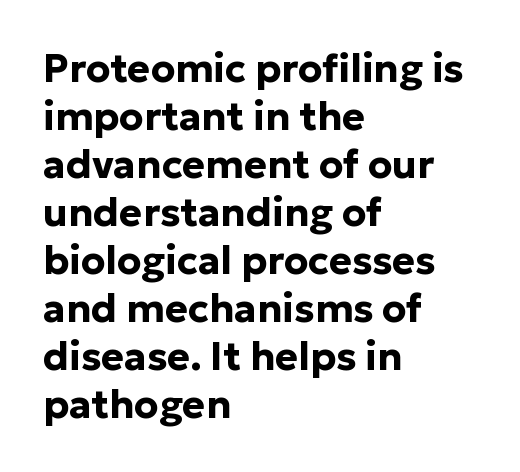
Q: Is the text bold? A: Yes.
Q: Is the text italic (slanted)? A: No, it is upright.
Q: Is the typeface a serif or a sans-serif typeface? A: Sans-serif.
Q: Is the text underlined? A: No.
Q: How is the paragraph aligned? A: Left-aligned.
Q: Is the spacing between letters normal or unusually wide? A: Normal.
Q: Width (condensed, normal, or wide)? A: Normal.
Q: Stroke contrast? A: Low.
Q: x-height? A: Medium.
Q: Monospaced? A: No.
